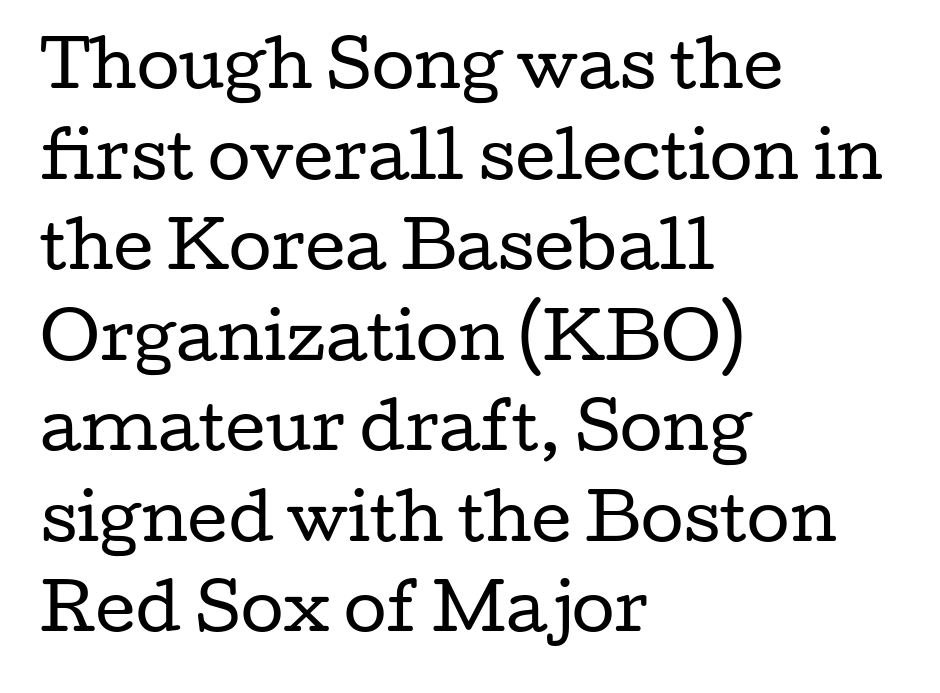
The image shows 62 px regular-weight, wide serif type, upright; set left-aligned, normal line spacing (1.46x), normal letter spacing, not underlined; low stroke contrast and a medium x-height.
